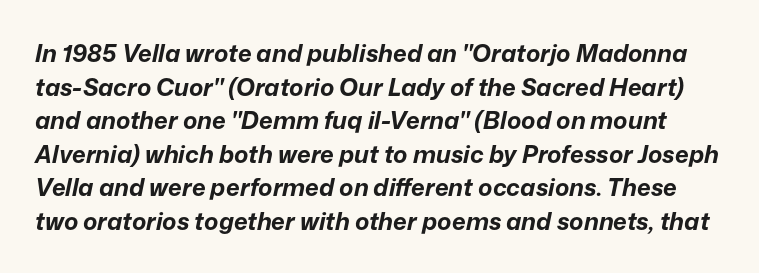
{"italic": "yes", "lean": "right", "slant_degrees": 12, "bold": "yes", "underline": "no", "line_spacing": "normal", "line_spacing_ratio": 1.4, "letter_spacing": "normal", "letter_spacing_em": 0.0, "glyph_px": 24}
